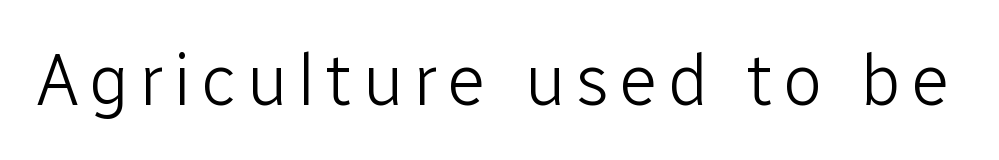
The image shows 73 px light sans-serif type, upright; set not underlined; low stroke contrast and a medium x-height.
